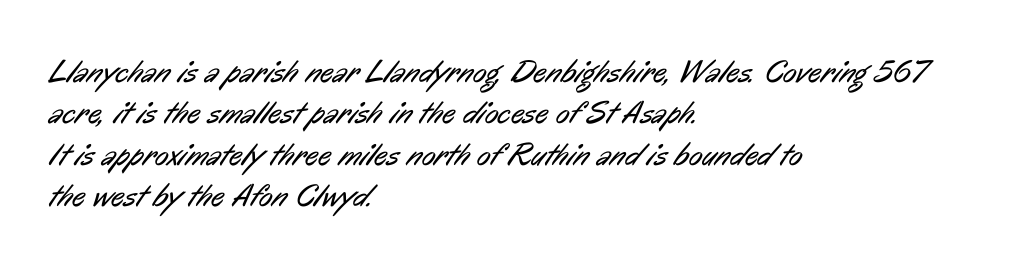
The image shows 32 px regular-weight, condensed sans-serif type; set left-aligned, normal line spacing (1.29x), normal letter spacing, not underlined; low stroke contrast and a medium x-height.
